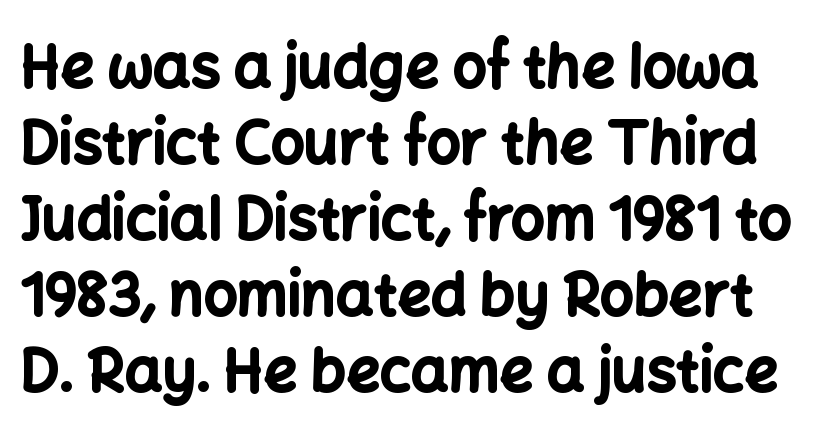
The image shows 59 px bold sans-serif type, upright; set normal line spacing (1.29x), normal letter spacing, not underlined; low stroke contrast and a medium x-height.
